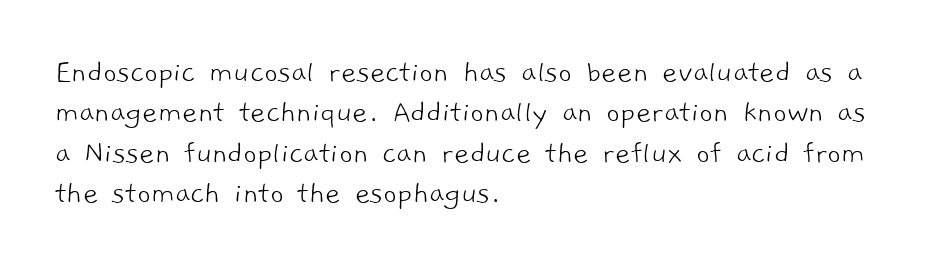
This reads as an unemphasized weight, regular at the heaviest. Observe the absence of serifs on each vertical stroke in this sample. Plain, unruled lines of type. Is the block centered? No — it sits flush against the left margin. Inter-character spacing is left at the font's built-in metrics.
